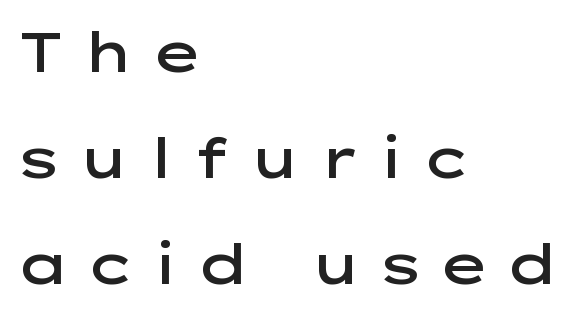
Q: Is the text bold? A: Semi-bold.
Q: Is the text italic (slanted)? A: No, it is upright.
Q: Is the typeface a serif or a sans-serif typeface? A: Sans-serif.
Q: Is the text underlined? A: No.
Q: How is the paragraph aligned? A: Left-aligned.
Q: Is the spacing between letters normal or unusually wide? A: Unusually wide.
Q: Width (condensed, normal, or wide)? A: Wide.
Q: Stroke contrast? A: Low.
Q: x-height? A: Medium.
Q: Monospaced? A: No.
